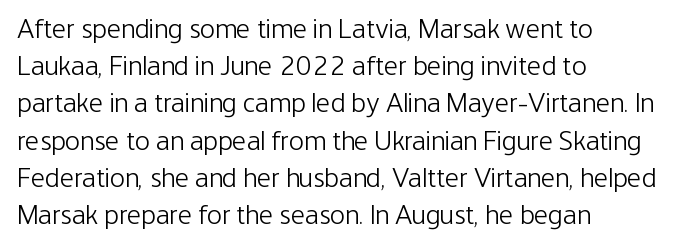
{"serif": "no", "italic": "no", "bold": "no", "weight": "light", "width": "condensed", "stroke_contrast": "low", "x_height": "medium", "monospaced": "no", "underline": "no", "align": "left", "line_spacing": "normal", "line_spacing_ratio": 1.33, "letter_spacing": "normal", "letter_spacing_em": 0.0, "glyph_px": 28}
